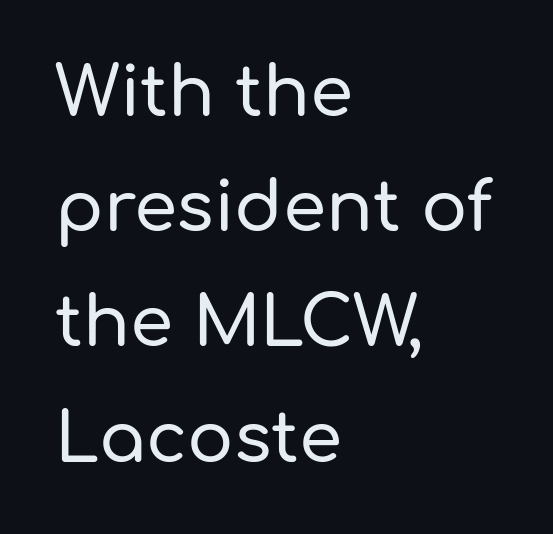
Compared with a centered layout, this one pins lines to the left instead. Regular leading. Varying glyph widths throughout — classic text-font behaviour. Tracking value appears to be zero — textbook default spacing.
